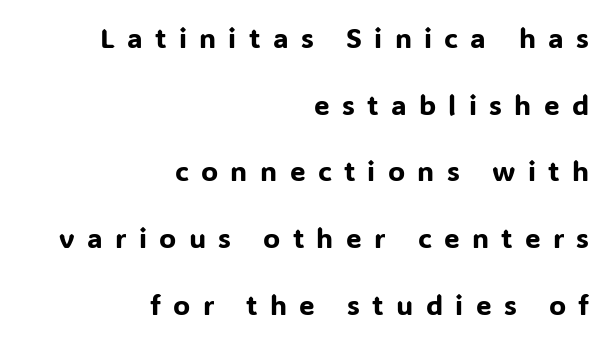
In terms of leading, this rendering errs on the spacious side. Each letter keeps its own natural width here, so spacing adapts to shape. Check under the words: just untouched page. Short and long lines alike share a common ending point at right. Students, note that the glyphs here are deliberately spaced far apart. Italic? Not at all — the glyphs are vertical.
